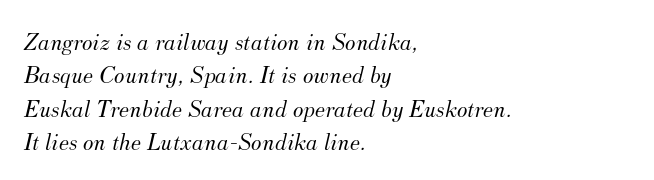
Q: Is the text bold? A: No.
Q: Is the text italic (slanted)? A: Yes, it leans right by about 12 degrees.
Q: Is the text underlined? A: No.
Q: How is the paragraph aligned? A: Left-aligned.
Q: Is the spacing between letters normal or unusually wide? A: Normal.
Q: Is the spacing between lines tight, normal or loose? A: Normal.
